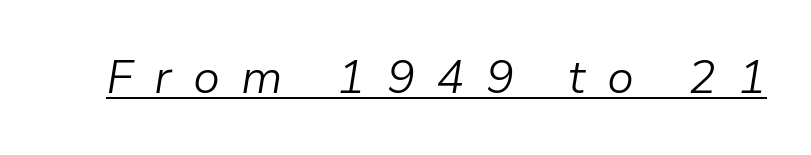
If you drew a line through each stem, it would be angled. Do the characters align in a grid? No, the font is proportional. What stands out about the letter spacing? Its width — letters are far apart. Descenders here cross a horizontal rule under the line. Stroke mass is kept to a normal reading level or below.
